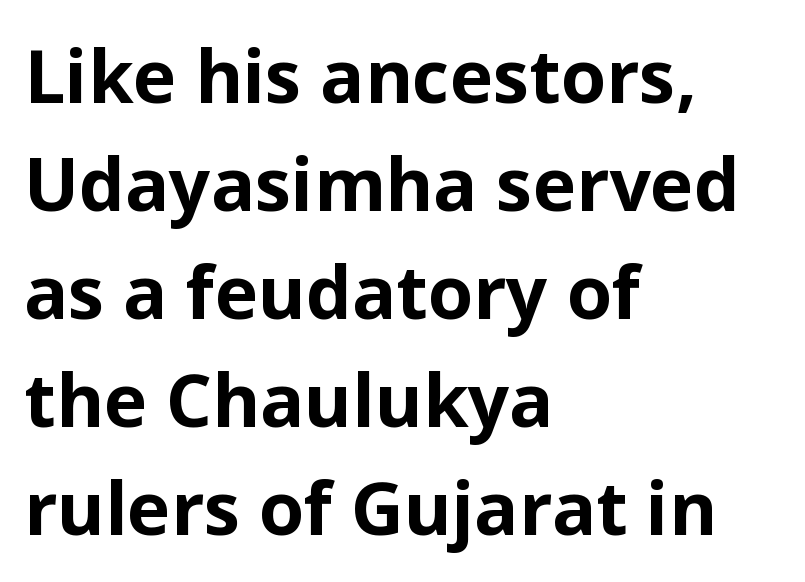
{"serif": "no", "italic": "no", "bold": "yes", "weight": "bold", "width": "normal", "stroke_contrast": "low", "x_height": "medium", "monospaced": "no", "underline": "no", "align": "left", "line_spacing": "normal", "line_spacing_ratio": 1.48, "letter_spacing": "normal", "letter_spacing_em": 0.0, "glyph_px": 73}
